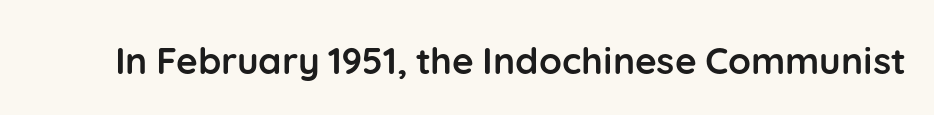
Tracking here is standard; glyphs follow each other at the usual distance. The rendering shows plain stroke endings on the letterforms — a sans-serif design. The foot of each line stays bare and open. The passage shown is emphatically bold.
